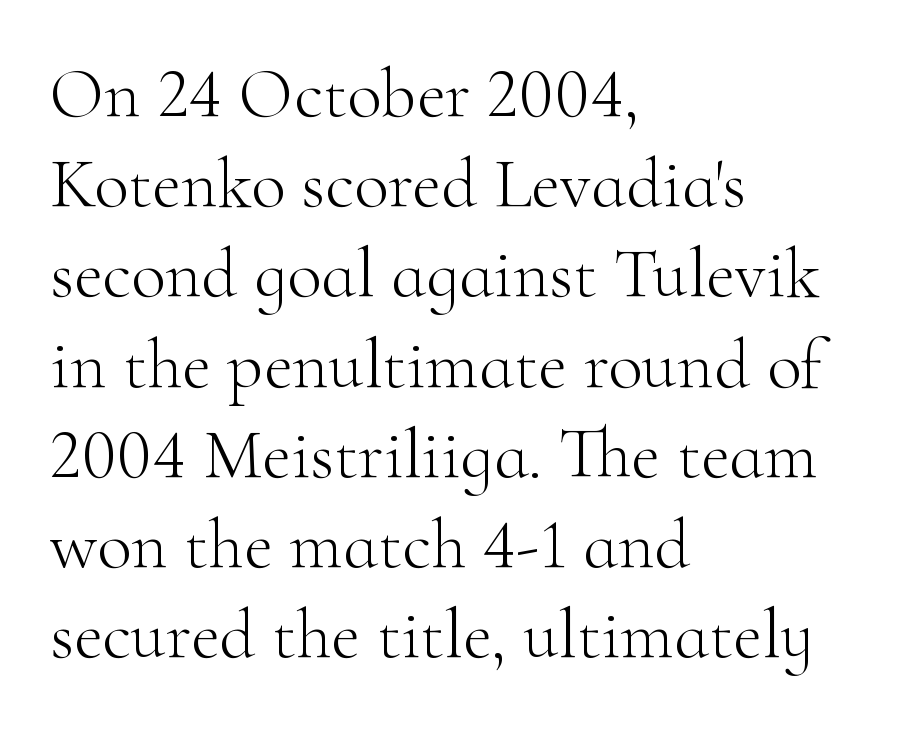
Does extra space separate the letters? No, they use regular spacing. What's the leading like? Ordinary, nothing unusual. The rendering anchors every line to the left-hand side. Old-style or modern, the face here clearly has serifs. Character widths vary here, with narrow letters taking less room than wide ones. The baseline area is clear.
